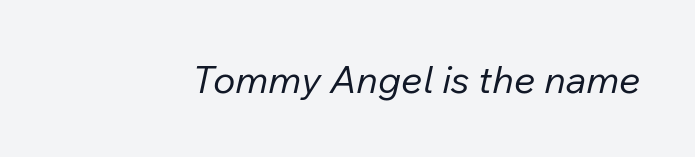
{"italic": "yes", "lean": "right", "slant_degrees": 12, "bold": "no", "weight": "regular", "width": "normal", "stroke_contrast": "low", "x_height": "medium", "monospaced": "no", "underline": "no", "letter_spacing": "normal", "letter_spacing_em": 0.0, "glyph_px": 38}
